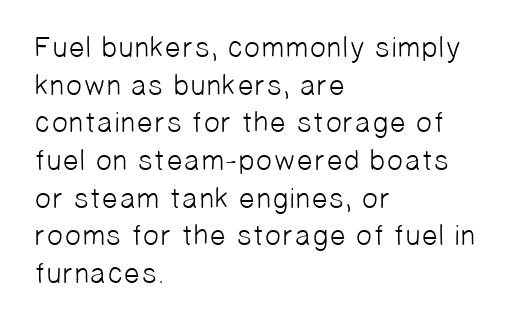
The image shows 29 px light sans-serif type; set left-aligned, normal line spacing (1.3x), normal letter spacing, not underlined; low stroke contrast and a medium x-height.
